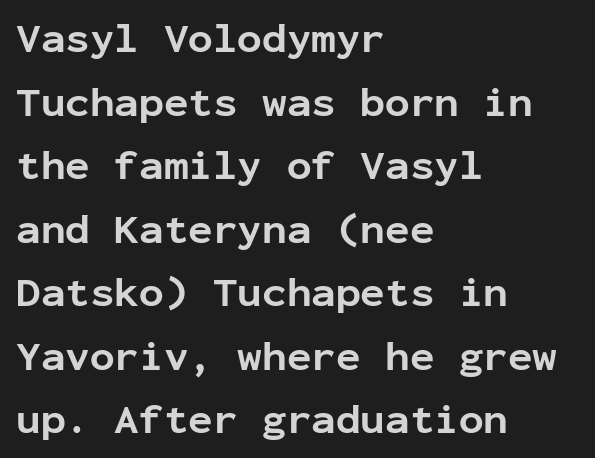
Q: Is the text bold? A: Yes.
Q: Is the text italic (slanted)? A: No, it is upright.
Q: Is the typeface a serif or a sans-serif typeface? A: Sans-serif.
Q: Is the text underlined? A: No.
Q: How is the paragraph aligned? A: Left-aligned.
Q: Is the spacing between letters normal or unusually wide? A: Normal.
Q: Is the spacing between lines tight, normal or loose? A: Normal.
Q: Width (condensed, normal, or wide)? A: Normal.
Q: Stroke contrast? A: Low.
Q: x-height? A: Medium.
Q: Monospaced? A: Yes.
